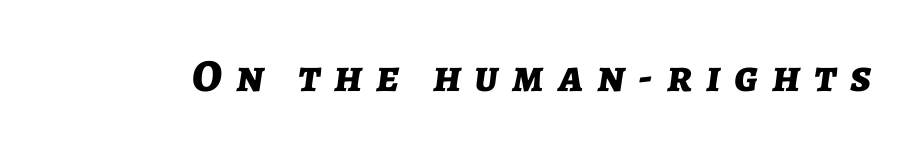
The image shows 46 px bold type, italic (leaning right); set unusually wide letter spacing (+0.3 em), not underlined; low stroke contrast and a medium x-height.
